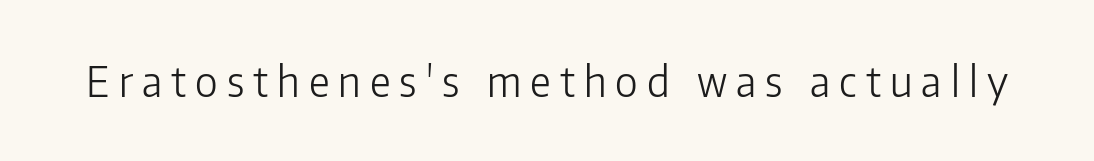
Q: Is the text bold? A: No.
Q: Is the text italic (slanted)? A: No, it is upright.
Q: Is the typeface a serif or a sans-serif typeface? A: Sans-serif.
Q: Is the text underlined? A: No.
Q: Is the spacing between letters normal or unusually wide? A: Unusually wide.
Q: Width (condensed, normal, or wide)? A: Normal.
Q: Stroke contrast? A: Low.
Q: x-height? A: Medium.
Q: Monospaced? A: No.
